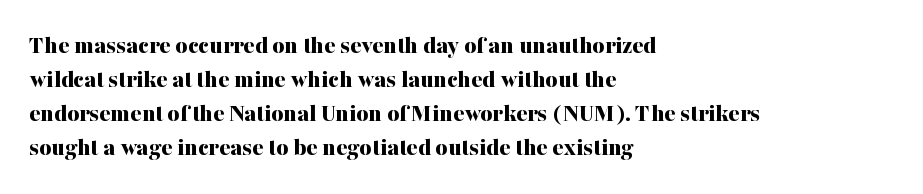
{"italic": "no", "bold": "yes", "underline": "no", "align": "left", "line_spacing": "normal", "line_spacing_ratio": 1.31, "letter_spacing": "normal", "letter_spacing_em": 0.0, "glyph_px": 26}
